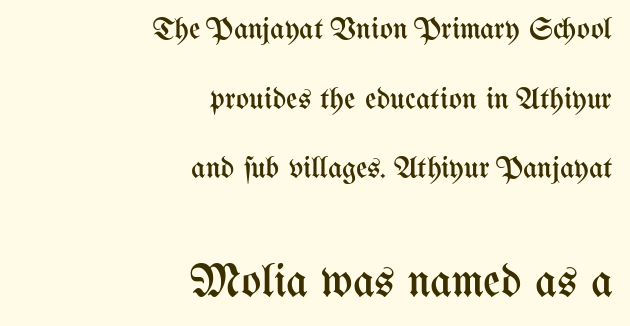
{"italic": "no", "bold": "no", "weight": "regular", "width": "condensed", "stroke_contrast": "medium", "x_height": "medium", "monospaced": "no", "underline": "no", "align": "right", "line_spacing": "loose", "line_spacing_ratio": 2.25, "letter_spacing": "normal", "letter_spacing_em": 0.0, "larger_block": "second", "size_ratio": 1.52, "glyph_px": 47}
